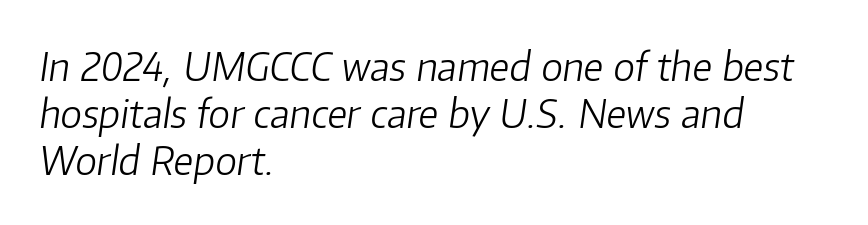
{"italic": "yes", "lean": "right", "slant_degrees": 8, "bold": "no", "weight": "light", "width": "normal", "stroke_contrast": "low", "x_height": "medium", "monospaced": "no", "underline": "no", "align": "left", "line_spacing_ratio": 1.21, "letter_spacing": "normal", "letter_spacing_em": 0.0, "glyph_px": 39}
